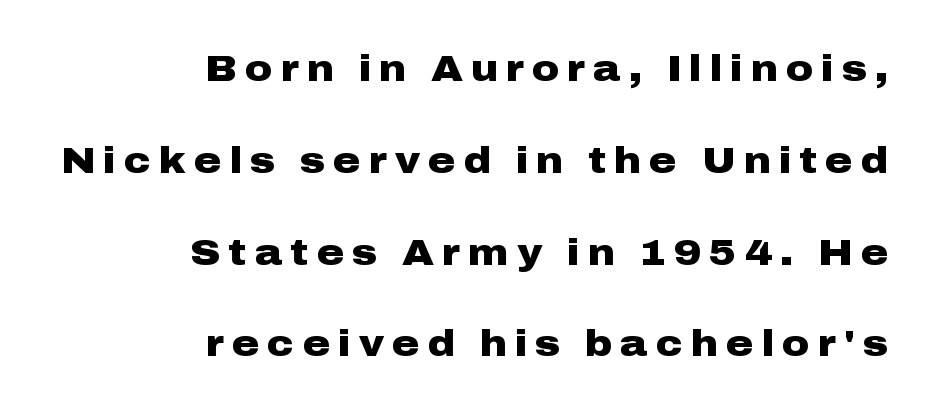
Q: Is the text bold? A: Yes.
Q: Is the text italic (slanted)? A: No, it is upright.
Q: Is the typeface a serif or a sans-serif typeface? A: Sans-serif.
Q: Is the text underlined? A: No.
Q: How is the paragraph aligned? A: Right-aligned.
Q: Is the spacing between letters normal or unusually wide? A: Unusually wide.
Q: Is the spacing between lines tight, normal or loose? A: Loose.
Q: Width (condensed, normal, or wide)? A: Wide.
Q: Stroke contrast? A: Low.
Q: x-height? A: Medium.
Q: Monospaced? A: No.
